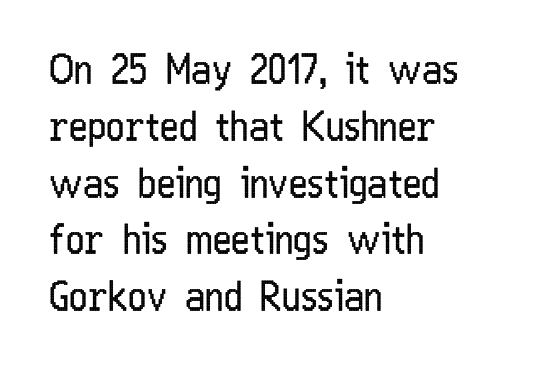
{"serif": "no", "italic": "no", "bold": "no", "weight": "regular", "width": "condensed", "stroke_contrast": "low", "x_height": "medium", "monospaced": "no", "underline": "no", "align": "left", "line_spacing": "normal", "line_spacing_ratio": 1.42, "letter_spacing": "normal", "letter_spacing_em": 0.0, "glyph_px": 40}
